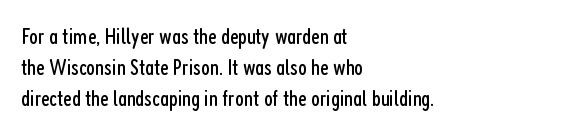
The image shows 23 px text type, upright; set left-aligned, normal line spacing (1.35x), normal letter spacing, not underlined.
